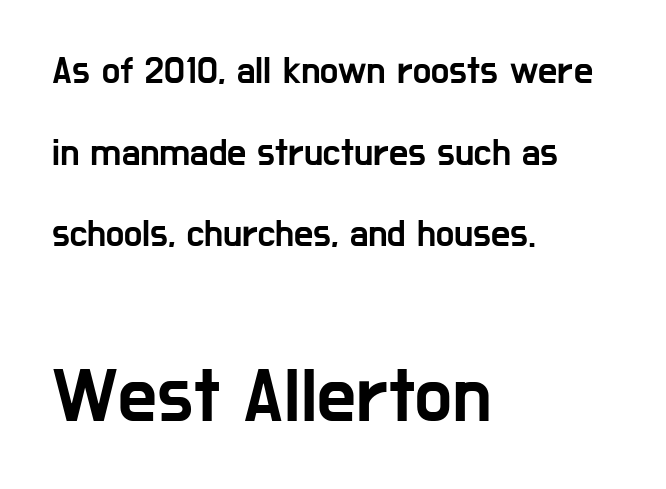
The image shows 77 px condensed sans-serif type, upright; set left-aligned, loose line spacing (2.15x), normal letter spacing, not underlined; the second (bottom) block is 2.03x larger; low stroke contrast and a medium x-height.
